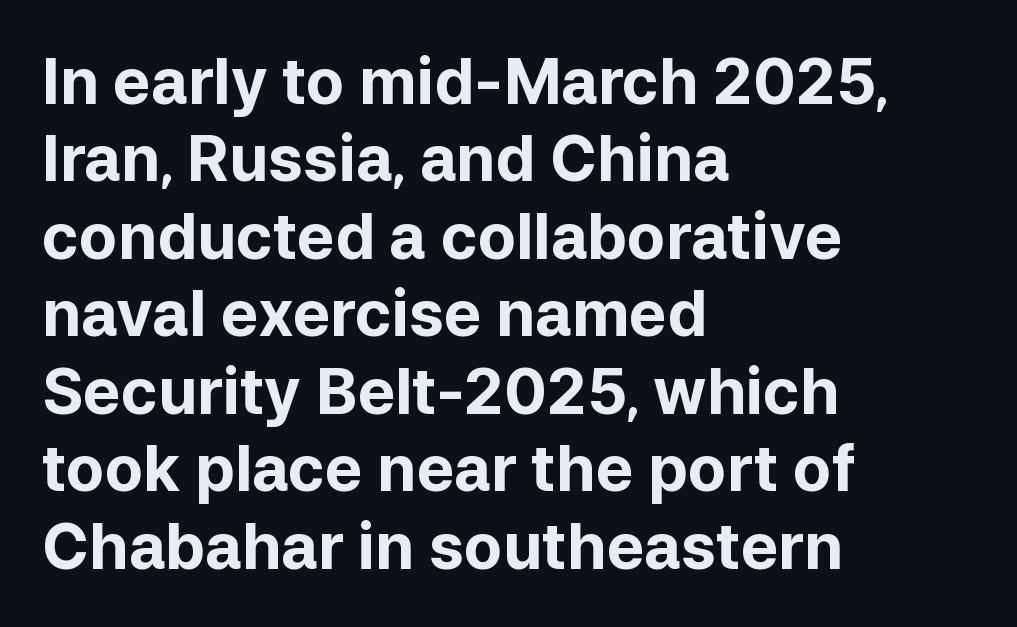
{"serif": "no", "italic": "no", "bold": "yes", "weight": "bold", "width": "normal", "stroke_contrast": "low", "x_height": "medium", "monospaced": "no", "underline": "no", "align": "left", "line_spacing_ratio": 1.23, "letter_spacing": "normal", "letter_spacing_em": 0.0, "glyph_px": 63}
